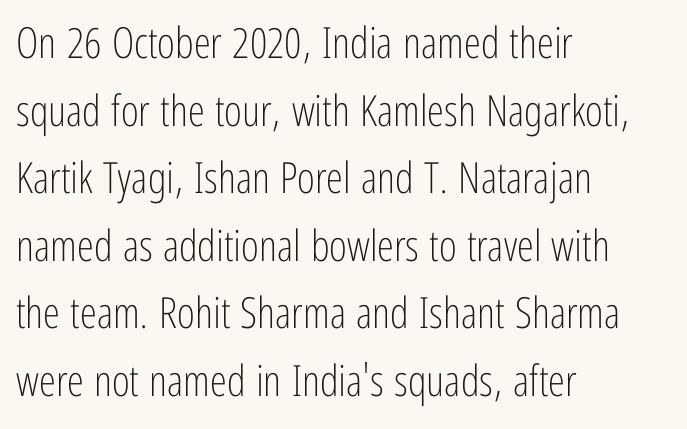
Q: Is the text bold? A: No.
Q: Is the text italic (slanted)? A: No, it is upright.
Q: Is the typeface a serif or a sans-serif typeface? A: Sans-serif.
Q: Is the text underlined? A: No.
Q: How is the paragraph aligned? A: Left-aligned.
Q: Is the spacing between letters normal or unusually wide? A: Normal.
Q: Is the spacing between lines tight, normal or loose? A: Normal.
Q: Width (condensed, normal, or wide)? A: Condensed.
Q: Stroke contrast? A: Low.
Q: x-height? A: Medium.
Q: Monospaced? A: No.
